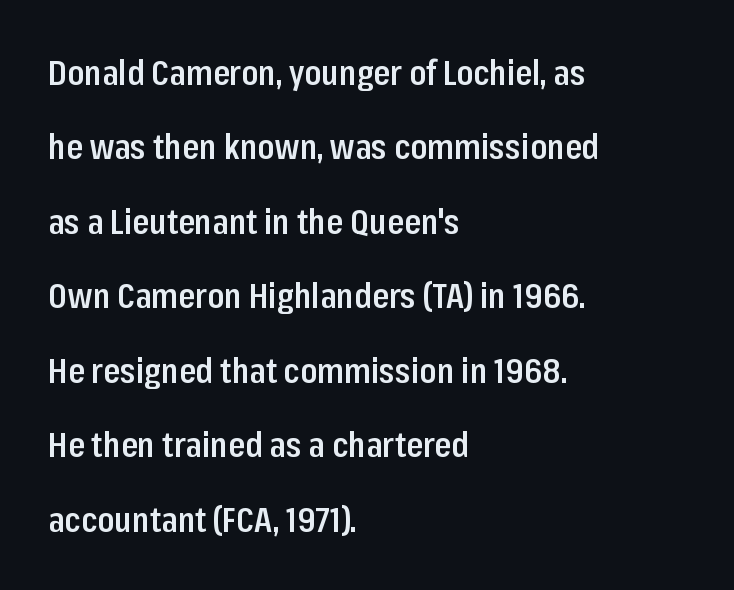
Typeset ragged right — the left edge is the straight one. Nothing sits at the stroke ends, so this counts as sans-serif. Heft: intermediate — a semibold. Is the letter spacing exaggerated? No — it looks like the ordinary default.
